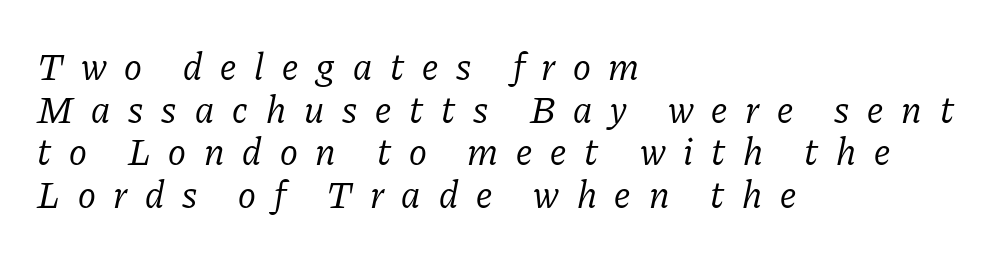
The rendering shows small feet on the letterforms — a serif design. The letters are slanted; this is an italic face. The leading is snug, giving the passage a crowded texture. The rendering uses natural spacing where letterforms have individual widths. On a weight scale, this lands at 450 or below.
